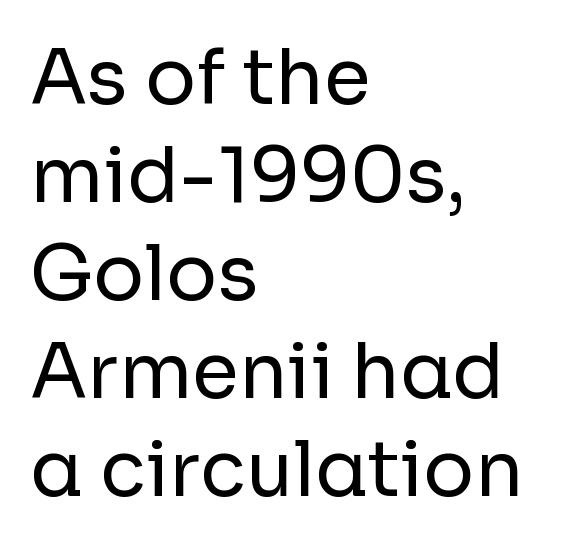
{"serif": "no", "italic": "no", "bold": "no", "weight": "regular", "width": "normal", "stroke_contrast": "low", "x_height": "medium", "monospaced": "no", "underline": "no", "align": "left", "line_spacing": "normal", "line_spacing_ratio": 1.29, "letter_spacing": "normal", "letter_spacing_em": 0.0, "glyph_px": 76}
